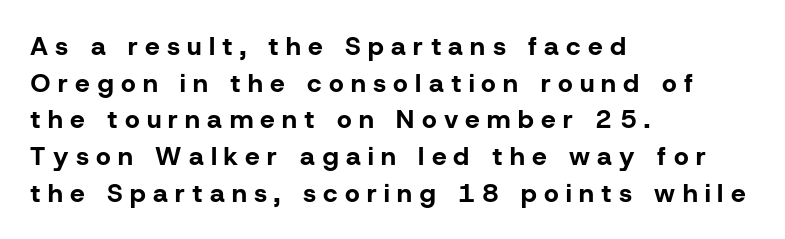
{"italic": "no", "bold": "yes", "underline": "no", "align": "left", "line_spacing": "normal", "line_spacing_ratio": 1.41, "letter_spacing": "wide", "letter_spacing_em": 0.28, "glyph_px": 26}
